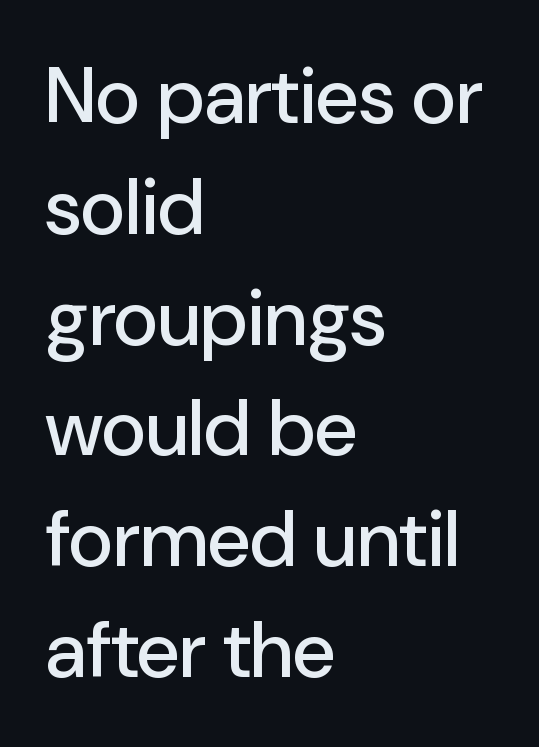
Glance below the letters and you will spot only blank space. Glyph-to-glyph distance matches everyday printed text. Typographically, this falls in the sans-serif category. This sample is left-justified, so line endings fall wherever the words run out. In terms of posture, this sample is upright. These lines are rendered in a variable-pitch font.
